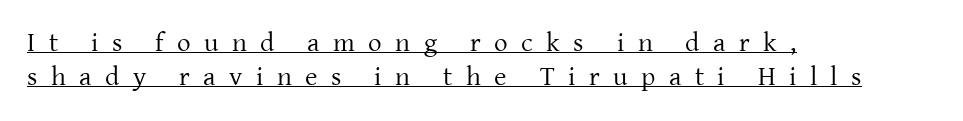
The image shows 27 px text type, upright; set left-aligned, normal line spacing (1.27x), unusually wide letter spacing (+0.5 em), underlined.
